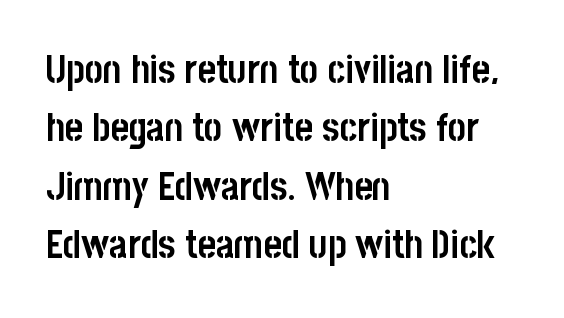
Honestly, the row spacing looks completely unremarkable. A typesetter would call this proportional, since set widths differ per character. Stroke thickness is high; the sample reads as a true bold. Do the letters lean? They stand straight. The zone under the glyphs is completely vacant. Alignment: flush left.
